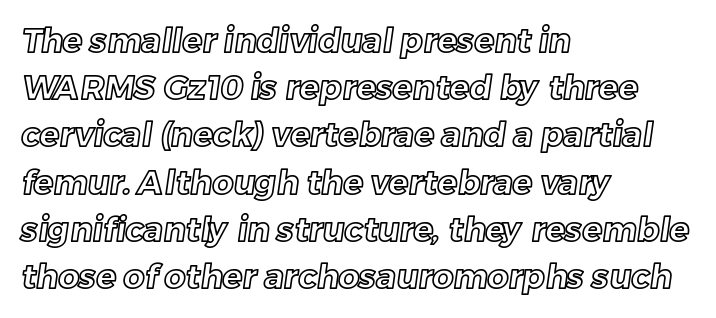
Q: Is the text underlined? A: No.
Q: How is the paragraph aligned? A: Left-aligned.
Q: Is the spacing between letters normal or unusually wide? A: Normal.
Q: Is the spacing between lines tight, normal or loose? A: Normal.
Q: Width (condensed, normal, or wide)? A: Normal.
Q: x-height? A: Medium.
Q: Monospaced? A: No.
